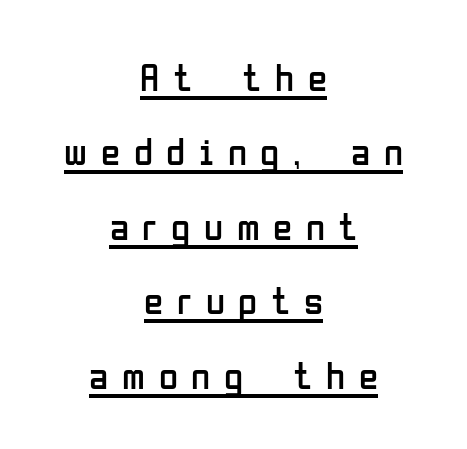
{"serif": "no", "italic": "no", "bold": "no", "weight": "regular", "width": "condensed", "stroke_contrast": "low", "x_height": "medium", "monospaced": "no", "underline": "yes", "align": "center", "line_spacing": "loose", "line_spacing_ratio": 1.91, "letter_spacing": "wide", "letter_spacing_em": 0.35, "glyph_px": 39}
